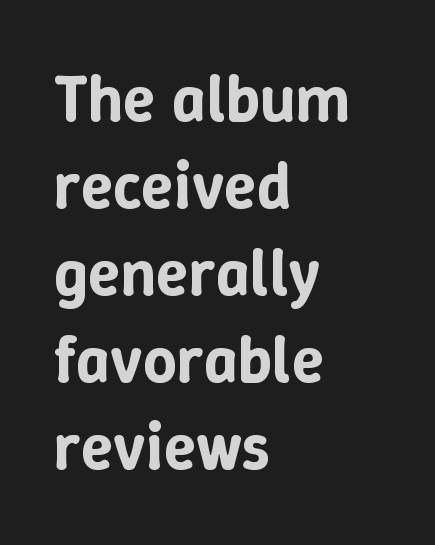
The image shows 66 px text type, upright; set left-aligned, normal line spacing (1.32x), normal letter spacing, not underlined; low stroke contrast and a medium x-height.
